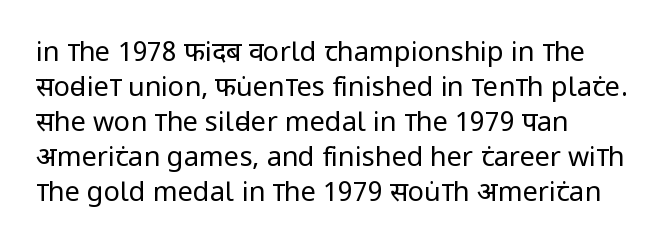
Style check: upright. Plain, unruled lines of type. The paragraph has a hard left edge and a soft right edge. This rendering leaves character spacing at its baseline value. A typesetter would call this leading conventional body-copy spacing. These glyphs show unthickened strokes, regular width or finer.
